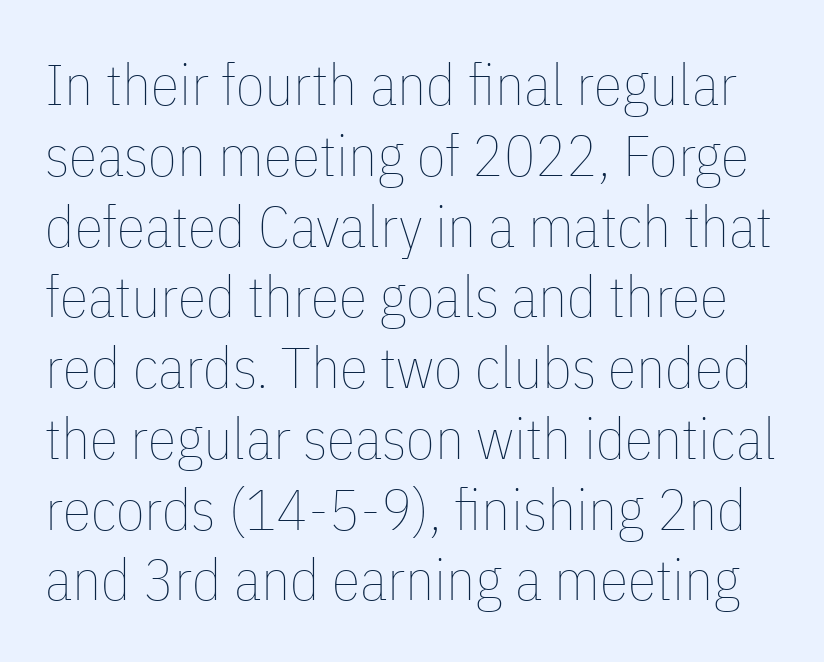
The image shows 58 px thin, condensed type, upright; set line spacing 1.22x, normal letter spacing, not underlined; low stroke contrast and a medium x-height.
